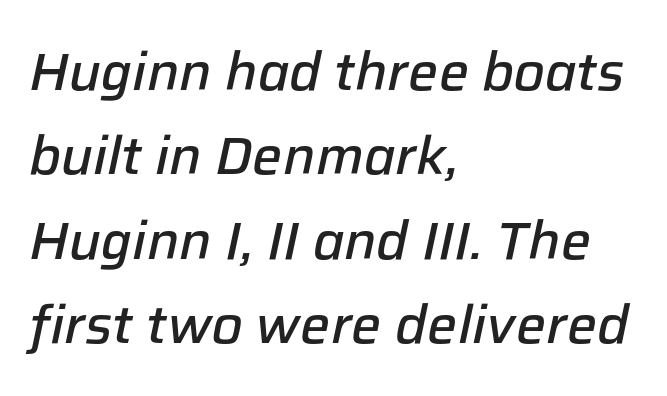
Between one letter and the next there's only the usual sliver of space. Vertically, the passage feels balanced, rows spaced as you'd expect. If you drew a ruler down the left edge, every line would touch it. Looking at the ascenders, they clearly lean. A typesetter would call this proportional, since set widths differ per character.
